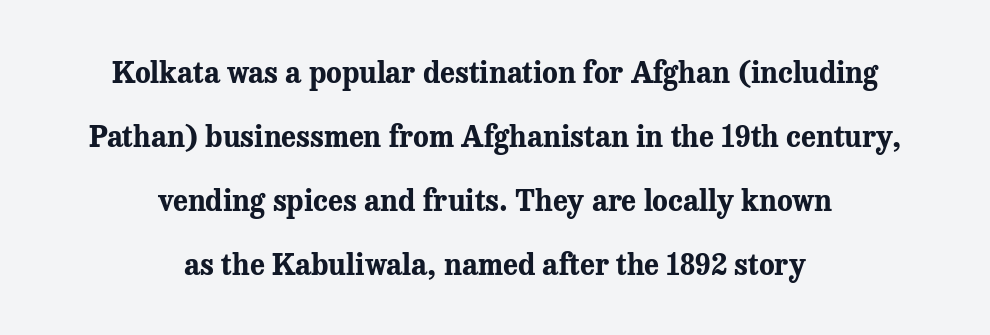
The image shows 29 px bold serif type, upright; set centered, loose line spacing (2.21x), normal letter spacing, not underlined; medium stroke contrast and a medium x-height.
